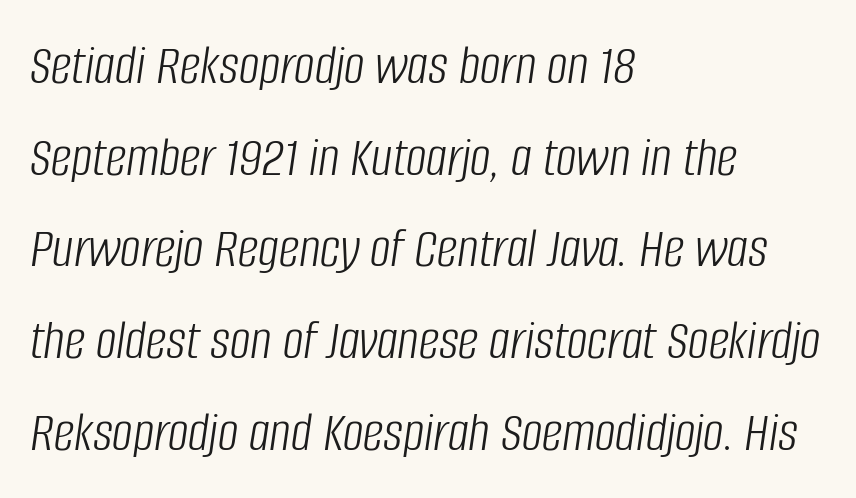
The leading is moderate, giving the passage an even texture. The type is set solid horizontally, with unmodified tracking. Rule under the text: the space is simply empty. Typeset ragged right — the left edge is the straight one. These lines are rendered in a variable-pitch font.
